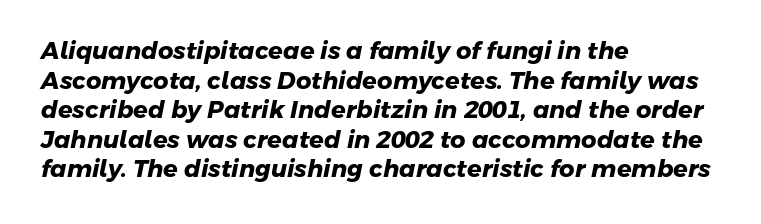
Q: Is the text bold? A: Yes.
Q: Is the text underlined? A: No.
Q: How is the paragraph aligned? A: Left-aligned.
Q: Is the spacing between letters normal or unusually wide? A: Normal.
